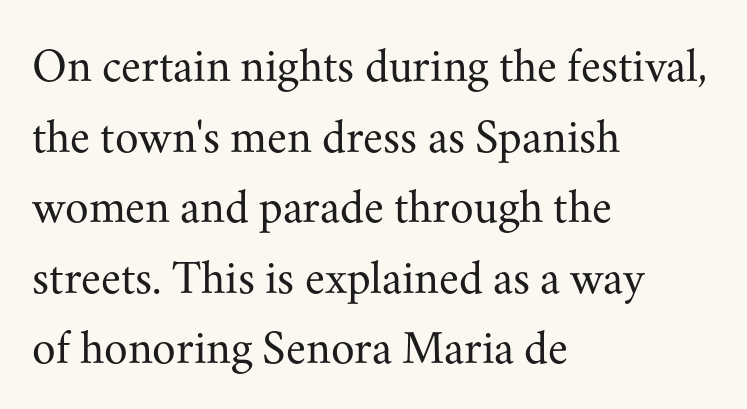
Q: Is the text bold? A: No.
Q: Is the text italic (slanted)? A: No, it is upright.
Q: Is the typeface a serif or a sans-serif typeface? A: Serif.
Q: Is the text underlined? A: No.
Q: How is the paragraph aligned? A: Left-aligned.
Q: Is the spacing between letters normal or unusually wide? A: Normal.
Q: Is the spacing between lines tight, normal or loose? A: Normal.
Q: Width (condensed, normal, or wide)? A: Normal.
Q: Stroke contrast? A: Medium.
Q: x-height? A: Small.
Q: Monospaced? A: No.
